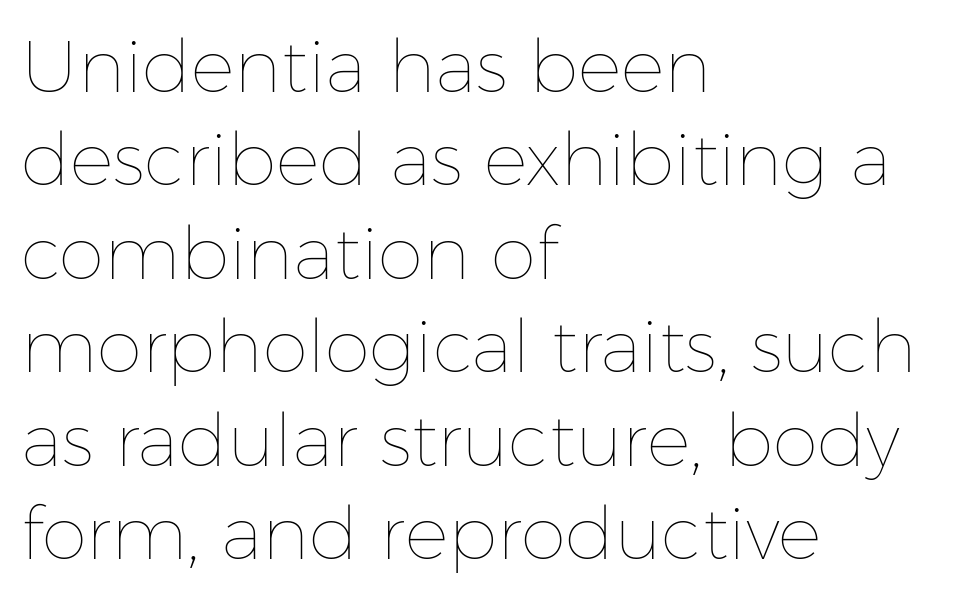
Q: Is the text bold? A: No.
Q: Is the text italic (slanted)? A: No, it is upright.
Q: Is the text underlined? A: No.
Q: How is the paragraph aligned? A: Left-aligned.
Q: Is the spacing between letters normal or unusually wide? A: Normal.
Q: Is the spacing between lines tight, normal or loose? A: Normal.
Q: Width (condensed, normal, or wide)? A: Normal.
Q: Stroke contrast? A: Low.
Q: x-height? A: Medium.
Q: Monospaced? A: No.
